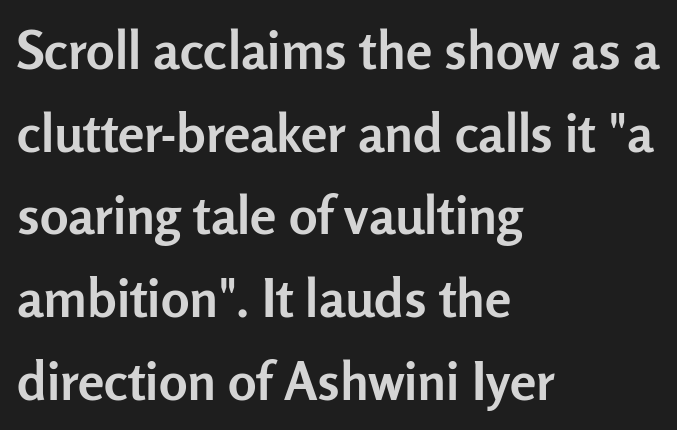
Inter-character spacing is left at the font's built-in metrics. Bare-footed words on every line. The block of text has a typical density, with ordinary space between rows. What weight is shown? A full bold with thick strokes. Think of a printed novel: that variable character pitch is what you see here.
